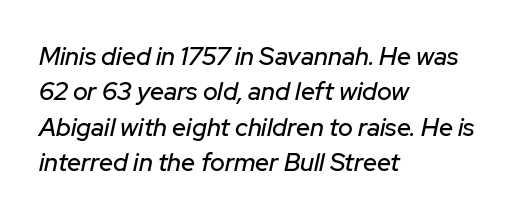
{"italic": "yes", "lean": "right", "slant_degrees": 12, "underline": "no", "align": "left", "line_spacing": "normal", "line_spacing_ratio": 1.42, "letter_spacing": "normal", "letter_spacing_em": 0.0, "glyph_px": 25}
